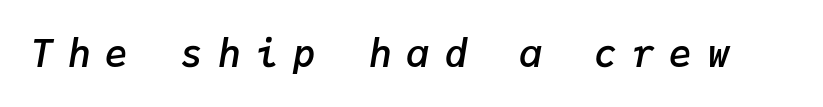
Tracking here is generous; glyphs stand well apart from one another. Italic? Definitely — the glyphs are oblique. Is this a fixed-width face? Yes — each glyph sits in an identical cell. Look at the stroke-to-counter ratio: somewhat heavy, a semibold. The space beneath each line is pristine and unruled.
